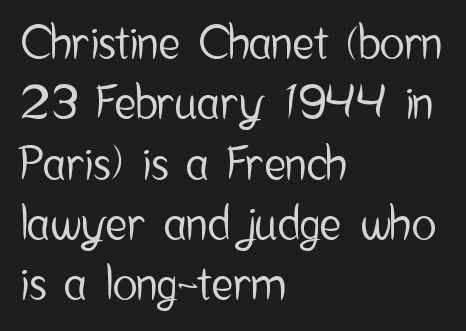
Q: Is the text italic (slanted)? A: No, it is upright.
Q: Is the typeface a serif or a sans-serif typeface? A: Sans-serif.
Q: Is the text underlined? A: No.
Q: How is the paragraph aligned? A: Left-aligned.
Q: Is the spacing between letters normal or unusually wide? A: Normal.
Q: Is the spacing between lines tight, normal or loose? A: Normal.
Q: Width (condensed, normal, or wide)? A: Condensed.
Q: Stroke contrast? A: Low.
Q: x-height? A: Medium.
Q: Monospaced? A: No.
